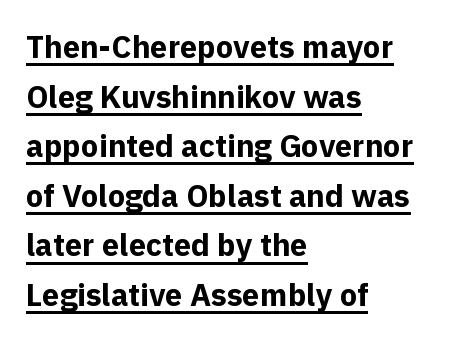
The image shows 31 px bold sans-serif type, upright; set left-aligned, normal line spacing (1.6x), normal letter spacing, underlined; a medium x-height.
